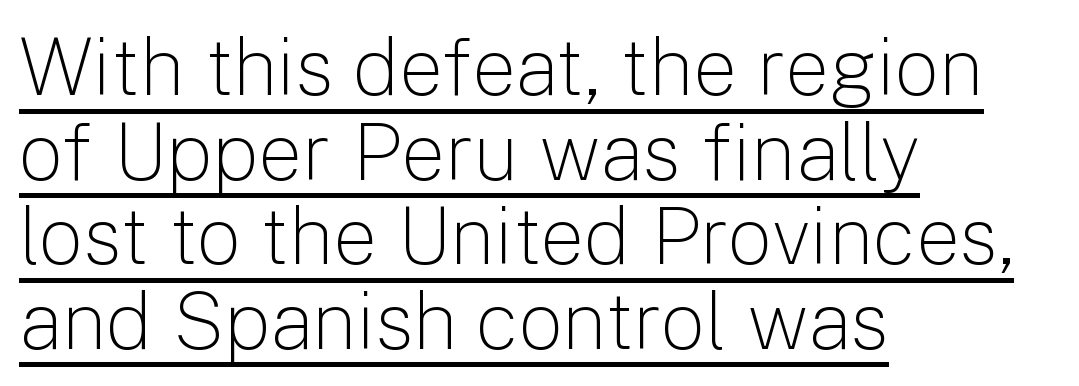
Q: Is the text bold? A: No.
Q: Is the text italic (slanted)? A: No, it is upright.
Q: Is the typeface a serif or a sans-serif typeface? A: Sans-serif.
Q: Is the text underlined? A: Yes.
Q: How is the paragraph aligned? A: Left-aligned.
Q: Is the spacing between letters normal or unusually wide? A: Normal.
Q: Is the spacing between lines tight, normal or loose? A: Tight.
Q: Width (condensed, normal, or wide)? A: Normal.
Q: Stroke contrast? A: Low.
Q: x-height? A: Medium.
Q: Monospaced? A: No.
